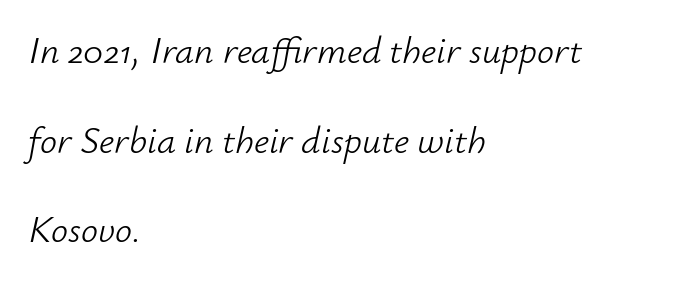
The image shows 38 px light type, italic (leaning right); set left-aligned, loose line spacing (2.36x), normal letter spacing, not underlined; low stroke contrast and a small x-height.
